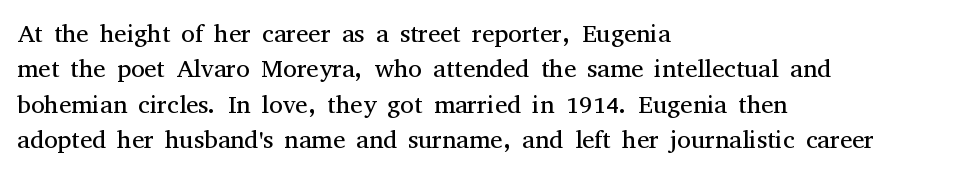
The image shows 25 px text type, upright; set left-aligned, normal line spacing (1.42x), normal letter spacing, not underlined.
